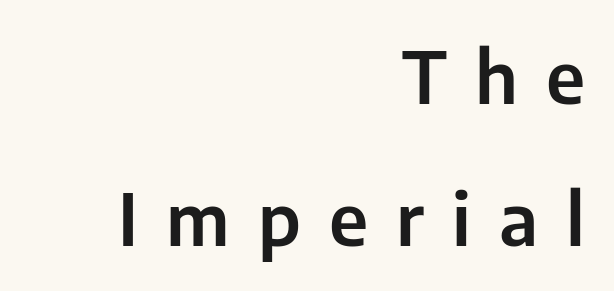
Q: Is the text italic (slanted)? A: No, it is upright.
Q: Is the typeface a serif or a sans-serif typeface? A: Sans-serif.
Q: Is the text underlined? A: No.
Q: How is the paragraph aligned? A: Right-aligned.
Q: Is the spacing between letters normal or unusually wide? A: Unusually wide.
Q: Is the spacing between lines tight, normal or loose? A: Loose.
Q: Width (condensed, normal, or wide)? A: Normal.
Q: Stroke contrast? A: Low.
Q: x-height? A: Medium.
Q: Monospaced? A: No.
